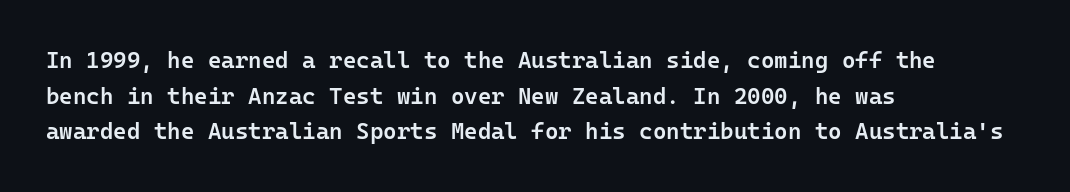
Q: Is the text bold? A: Semi-bold.
Q: Is the text italic (slanted)? A: No, it is upright.
Q: Is the text underlined? A: No.
Q: How is the paragraph aligned? A: Left-aligned.
Q: Is the spacing between letters normal or unusually wide? A: Normal.
Q: Is the spacing between lines tight, normal or loose? A: Normal.
